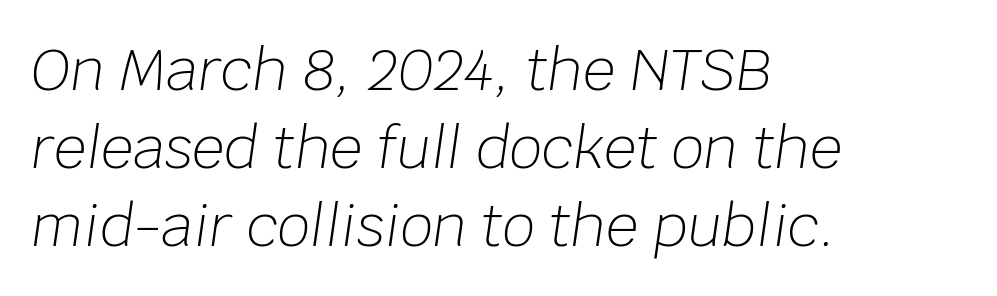
Q: Is the text bold? A: No.
Q: Is the text italic (slanted)? A: Yes, it leans right by about 8 degrees.
Q: Is the text underlined? A: No.
Q: How is the paragraph aligned? A: Left-aligned.
Q: Is the spacing between letters normal or unusually wide? A: Normal.
Q: Is the spacing between lines tight, normal or loose? A: Normal.
Q: Width (condensed, normal, or wide)? A: Normal.
Q: Stroke contrast? A: Low.
Q: x-height? A: Large.
Q: Monospaced? A: No.
